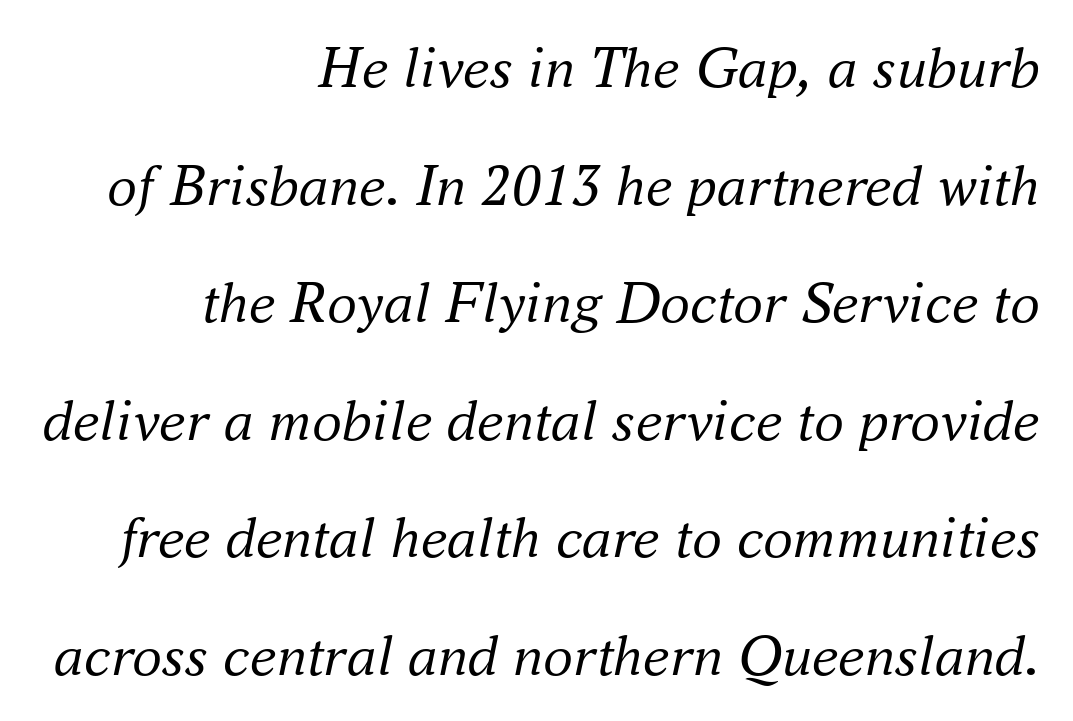
The image shows 60 px regular-weight serif type, italic (leaning right); set right-aligned, loose line spacing (1.96x), normal letter spacing, not underlined; medium stroke contrast and a small x-height.
